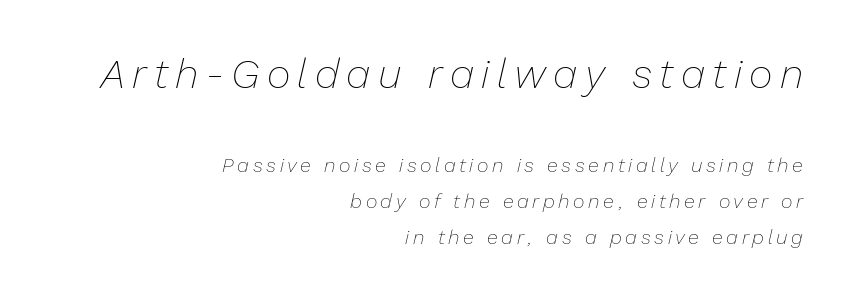
The weight tops out at a normal text grade. Rule under the text: the space is simply empty. Each line ends at the same right margin while the left side varies. Looking at the ascenders, they clearly lean. Is this a fixed-width face? No — the glyphs have proportional, varying widths. Visually, the top section dominates because its glyphs are scaled up.
